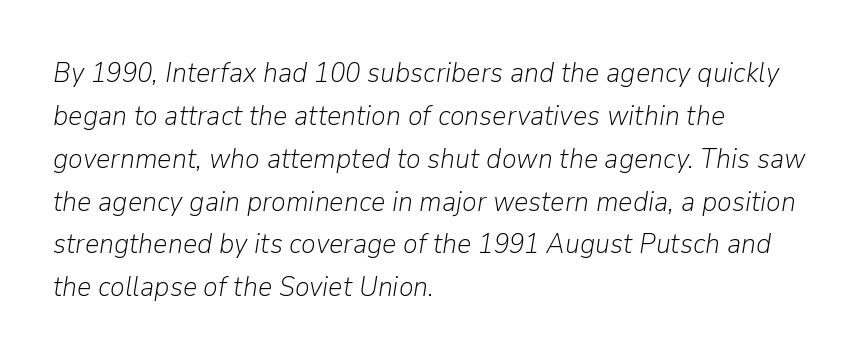
Q: Is the text bold? A: No.
Q: Is the text italic (slanted)? A: Yes, it leans right by about 9 degrees.
Q: Is the text underlined? A: No.
Q: How is the paragraph aligned? A: Left-aligned.
Q: Is the spacing between letters normal or unusually wide? A: Normal.
Q: Is the spacing between lines tight, normal or loose? A: Normal.
Q: Width (condensed, normal, or wide)? A: Normal.
Q: Stroke contrast? A: Low.
Q: x-height? A: Medium.
Q: Monospaced? A: No.
